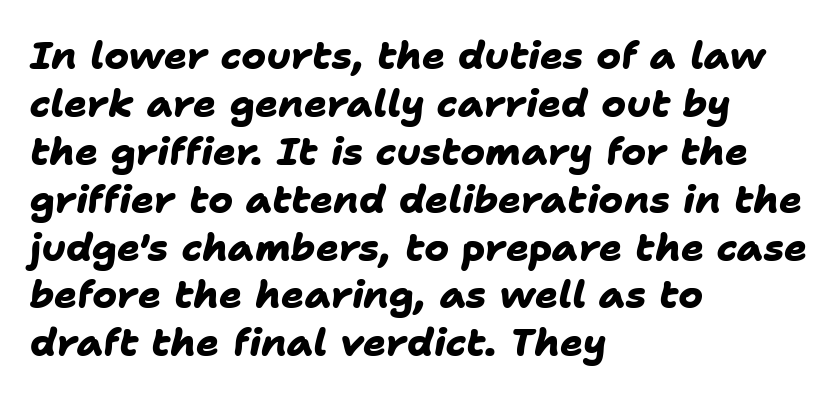
The image shows 38 px heavy sans-serif type; set left-aligned, normal line spacing (1.26x), normal letter spacing, not underlined; low stroke contrast and a medium x-height.
